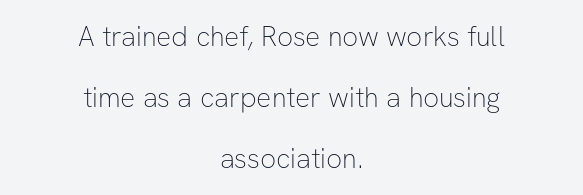
The image shows 28 px thin sans-serif type, upright; set centered, loose line spacing (2.17x), normal letter spacing, not underlined; low stroke contrast and a medium x-height.
